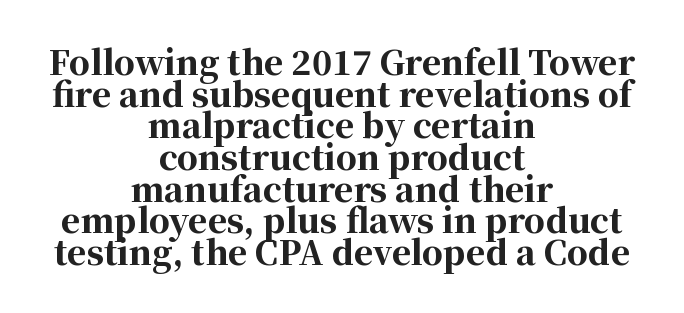
The image shows 33 px bold serif type, upright; set centered, tight line spacing (0.96x), normal letter spacing, not underlined; high stroke contrast and a medium x-height.
